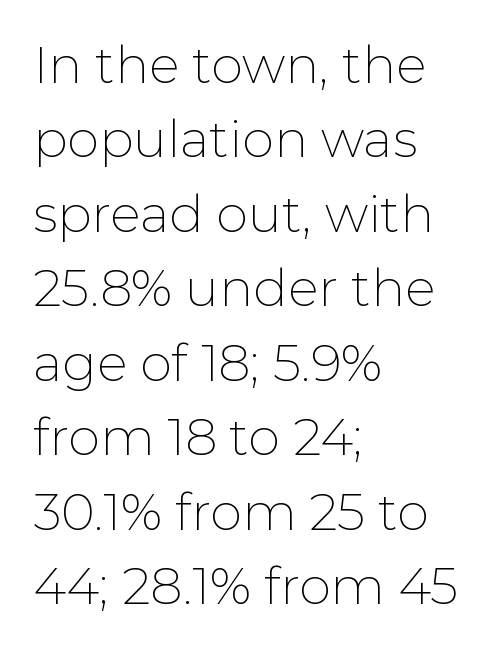
The image shows 51 px thin sans-serif type, upright; set left-aligned, normal line spacing (1.46x), normal letter spacing, not underlined; low stroke contrast and a medium x-height.
